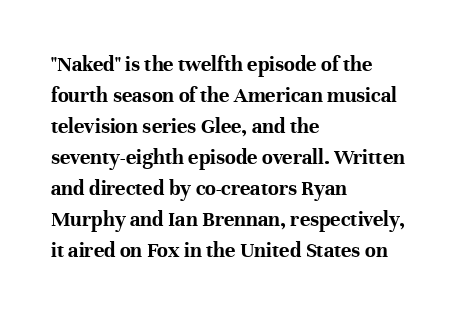
The image shows 22 px bold type, upright; set left-aligned, normal line spacing (1.41x), normal letter spacing, not underlined.
